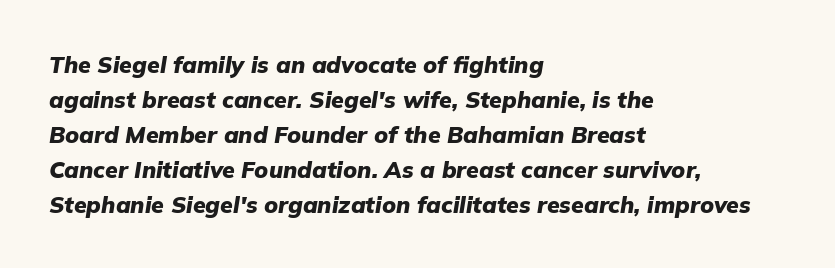
Q: Is the text bold? A: Yes.
Q: Is the text italic (slanted)? A: Yes, it leans right by about 9 degrees.
Q: Is the text underlined? A: No.
Q: How is the paragraph aligned? A: Left-aligned.
Q: Is the spacing between letters normal or unusually wide? A: Normal.
Q: Is the spacing between lines tight, normal or loose? A: Normal.
